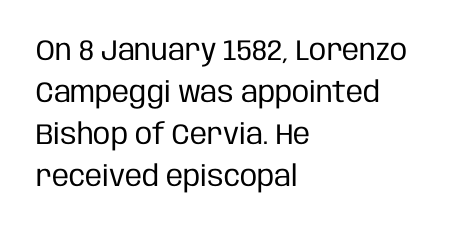
Q: Is the text bold? A: No.
Q: Is the text italic (slanted)? A: No, it is upright.
Q: Is the typeface a serif or a sans-serif typeface? A: Sans-serif.
Q: Is the text underlined? A: No.
Q: How is the paragraph aligned? A: Left-aligned.
Q: Is the spacing between letters normal or unusually wide? A: Normal.
Q: Is the spacing between lines tight, normal or loose? A: Normal.
Q: Width (condensed, normal, or wide)? A: Condensed.
Q: Stroke contrast? A: Low.
Q: x-height? A: Large.
Q: Monospaced? A: No.
